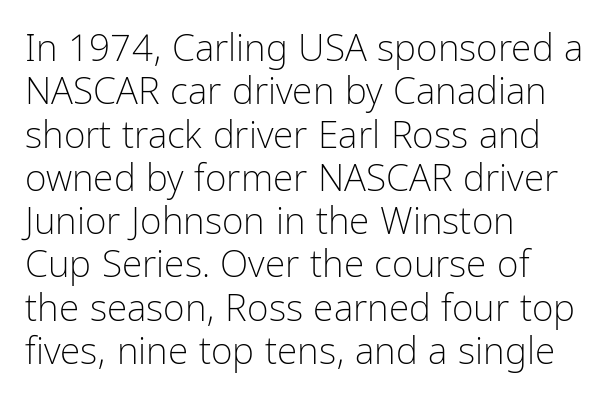
Q: Is the text bold? A: No.
Q: Is the text italic (slanted)? A: No, it is upright.
Q: Is the typeface a serif or a sans-serif typeface? A: Sans-serif.
Q: Is the text underlined? A: No.
Q: How is the paragraph aligned? A: Left-aligned.
Q: Is the spacing between letters normal or unusually wide? A: Normal.
Q: Width (condensed, normal, or wide)? A: Condensed.
Q: Stroke contrast? A: Low.
Q: x-height? A: Medium.
Q: Monospaced? A: No.
